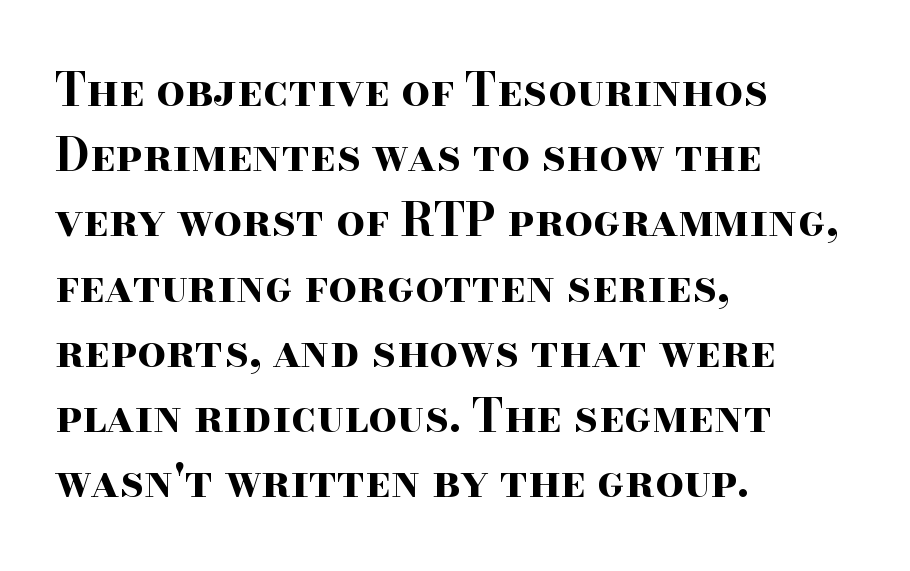
The rendering uses natural spacing where letterforms have individual widths. Standard letterfit; no display-style spreading of the glyphs. Notice how the passage keeps a crisp vertical edge on the left only. A dark, heavy texture on the line: the type is bold. The type family on display is of the serif kind.
